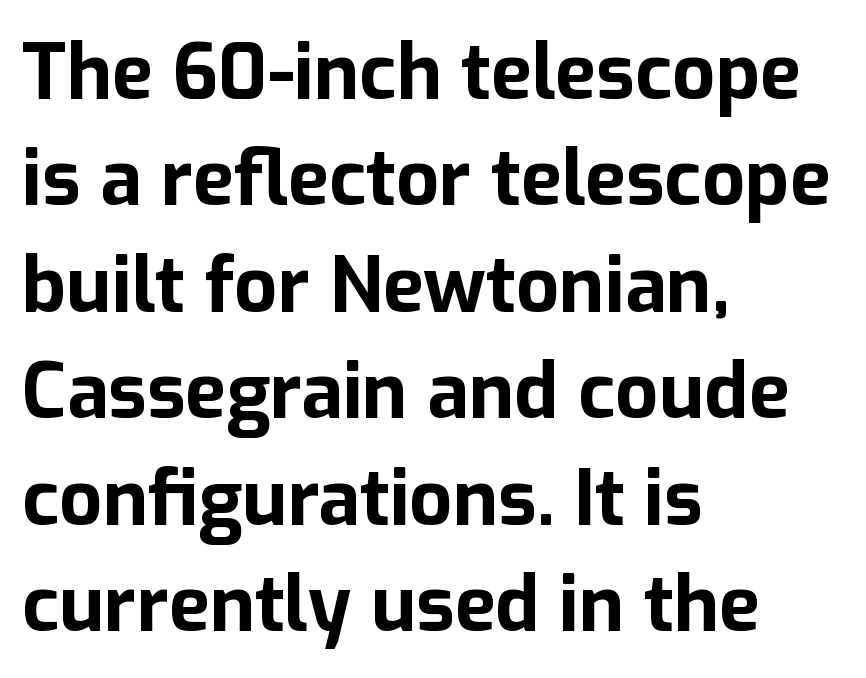
Any mark beneath the type? The region is blank. The tracking reads as untouched default to a designer's eye. The designer left line spacing at the default. Notice how the passage keeps a crisp vertical edge on the left only. The letters carry no serifs — their stems end cleanly without finishing strokes.
